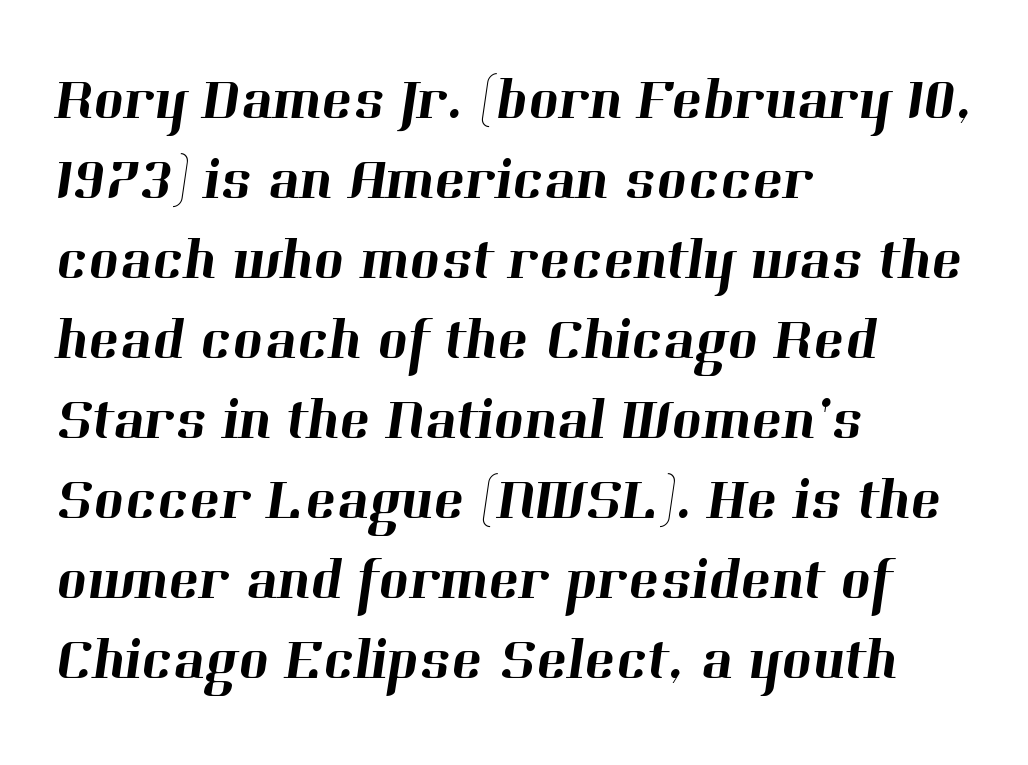
{"serif": "yes", "width": "normal", "stroke_contrast": "high", "x_height": "medium", "monospaced": "no", "underline": "no", "align": "left", "line_spacing": "normal", "line_spacing_ratio": 1.38, "letter_spacing": "normal", "letter_spacing_em": 0.0, "glyph_px": 58}
